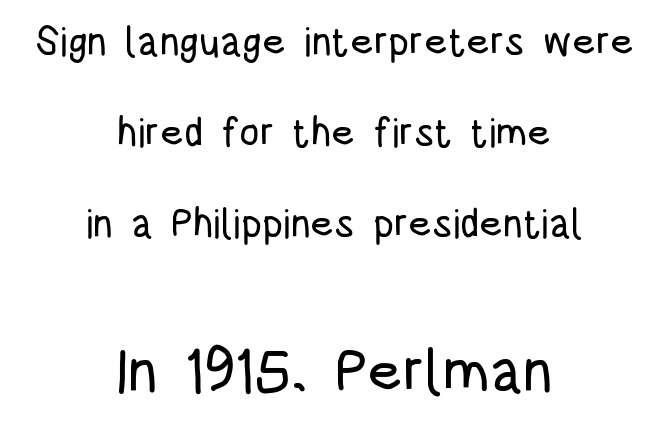
The image shows 60 px condensed sans-serif type, upright; set centered, loose line spacing (2.27x), normal letter spacing, not underlined; the second (bottom) block is 1.5x larger; low stroke contrast and a large x-height.
